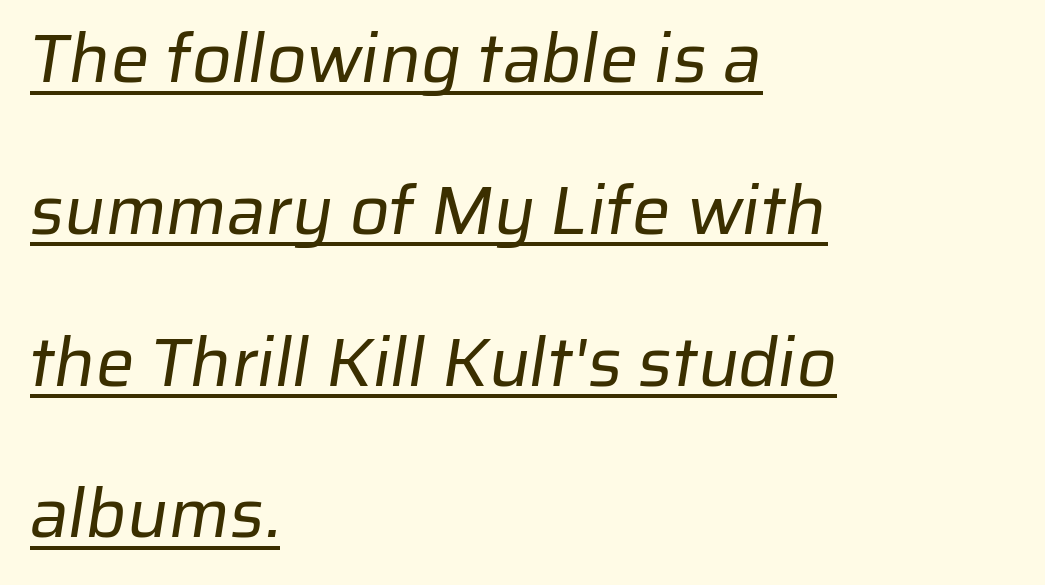
{"serif": "no", "bold": "no", "weight": "regular", "width": "normal", "stroke_contrast": "low", "x_height": "medium", "monospaced": "no", "underline": "yes", "align": "left", "line_spacing": "loose", "line_spacing_ratio": 2.2, "letter_spacing": "normal", "letter_spacing_em": 0.0, "glyph_px": 69}
